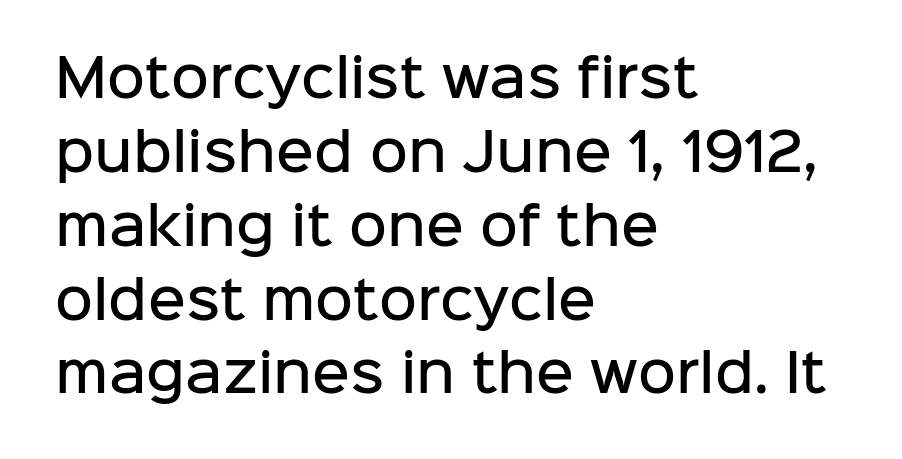
{"serif": "no", "italic": "no", "bold": "semi", "weight": "semibold", "width": "normal", "stroke_contrast": "low", "x_height": "medium", "monospaced": "no", "underline": "no", "align": "left", "line_spacing": "normal", "line_spacing_ratio": 1.42, "letter_spacing": "normal", "letter_spacing_em": 0.0, "glyph_px": 52}
